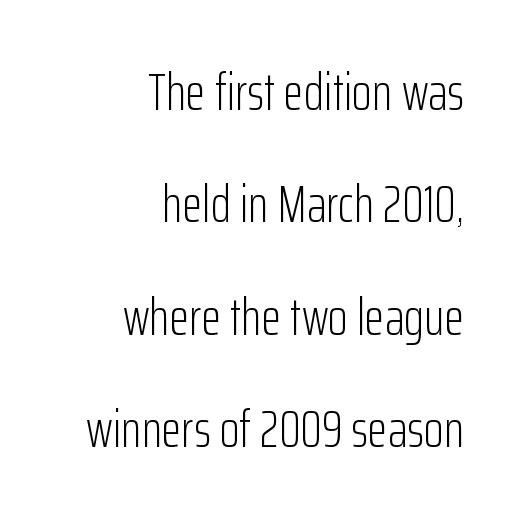
The passage shown is typeset with a sans-serif family. You can tell it's not italic because the verticals are truly vertical. In CSS terms this would be text-align: right. Check under the words: just untouched page.
